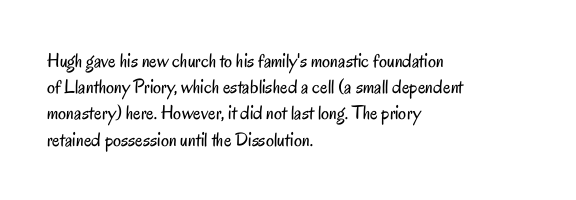
No chunkiness to these letters — they're not bold. Alignment: flush left. Do the letters lean? They stand straight. Horizontal bands of white between lines are of average thickness. Has an underline been added? It has not. Is the letter spacing exaggerated? No — it looks like the ordinary default.
